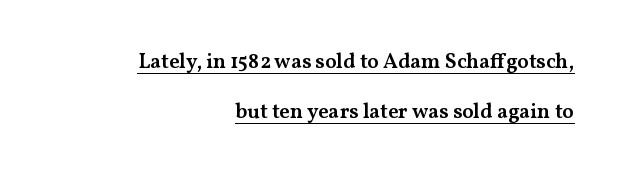
I'd describe the lettering as semibold — firm but not a full bold. The lines are spread far apart with generous leading. Compared with a flush-left layout, this one pins lines to the opposite, right side. Honestly, the underline is the first thing you notice here. Ascenders rise straight up at ninety degrees.
